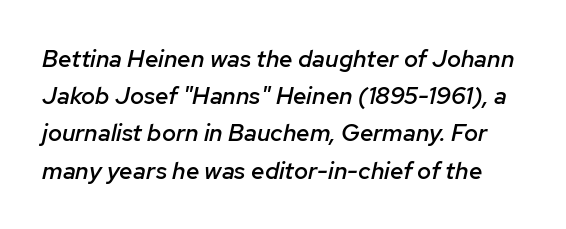
These lines carry some extra weight — a demibold, not a full bold. Characters are canted at an angle relative to the baseline's perpendicular. Glance below the letters and you will spot only blank space. Vertically, the passage feels balanced, rows spaced as you'd expect.
